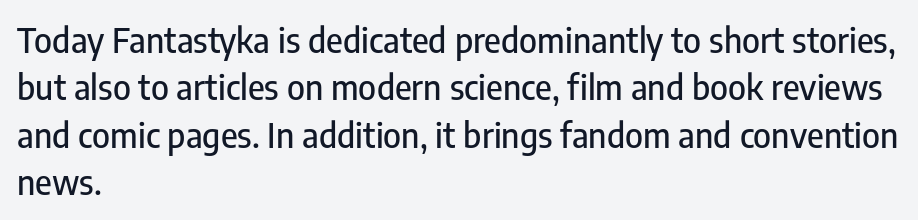
{"serif": "no", "italic": "no", "width": "condensed", "stroke_contrast": "low", "x_height": "medium", "monospaced": "no", "underline": "no", "align": "left", "line_spacing": "normal", "line_spacing_ratio": 1.39, "letter_spacing": "normal", "letter_spacing_em": 0.0, "glyph_px": 34}
